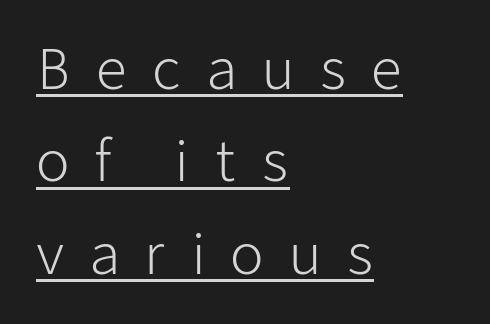
The lettering holds an erect, upright posture throughout. These lines are rendered in a variable-pitch font. Vertically, the passage feels balanced, rows spaced as you'd expect. Is the letter spacing exaggerated? Yes — the characters are pushed far apart.
